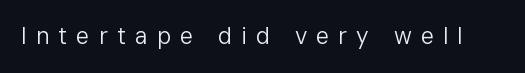
How are the letters spaced? Widely, with obvious added tracking. Beneath every word, the page is bare. It's the straight-up-and-down kind of type. Is the stroke heavy? The answer is a plain regular-or-lighter.
